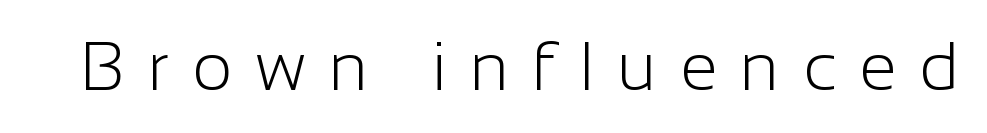
The image shows 68 px light sans-serif type, upright; set unusually wide letter spacing (+0.34 em), not underlined; low stroke contrast and a medium x-height.
